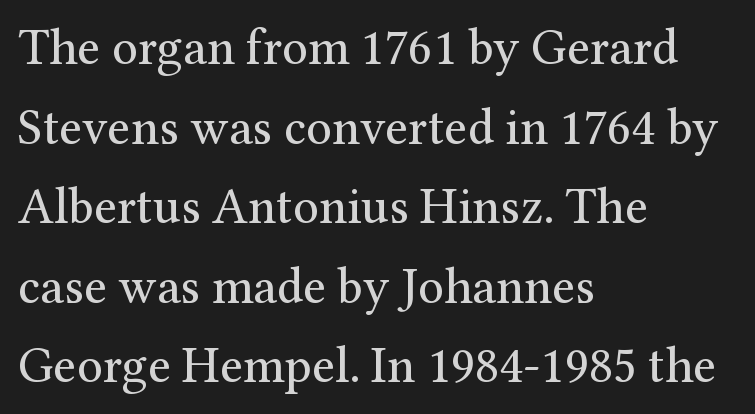
Q: Is the text bold? A: No.
Q: Is the text italic (slanted)? A: No, it is upright.
Q: Is the typeface a serif or a sans-serif typeface? A: Serif.
Q: Is the text underlined? A: No.
Q: How is the paragraph aligned? A: Left-aligned.
Q: Is the spacing between letters normal or unusually wide? A: Normal.
Q: Is the spacing between lines tight, normal or loose? A: Normal.
Q: Width (condensed, normal, or wide)? A: Normal.
Q: Stroke contrast? A: Medium.
Q: x-height? A: Medium.
Q: Monospaced? A: No.
